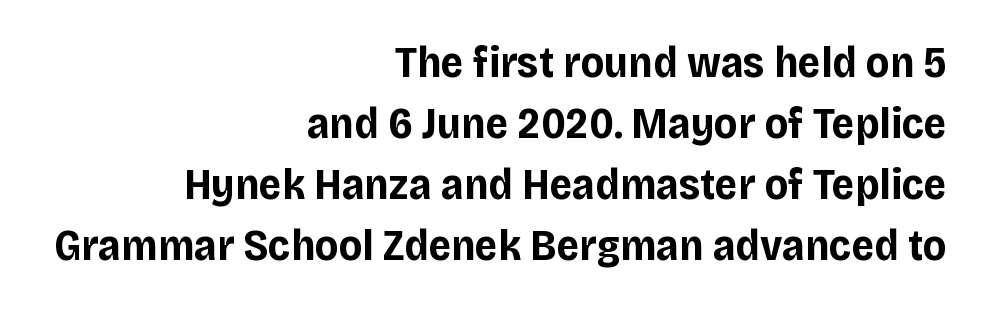
If you drew a ruler down the right edge, every line would touch it. Tracking value appears to be zero — textbook default spacing. The designer left line spacing at the default. Anything drawn beneath the words? Only blank space.
